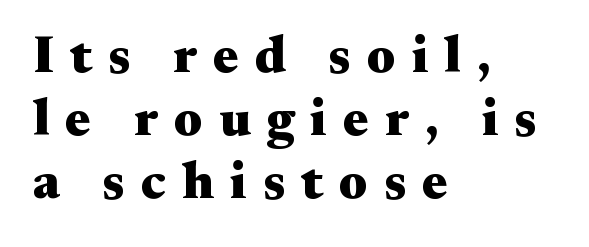
Underline: absent. The type family on display is of the serif kind. A typesetter would mark this as roman, not italic. Someone cranked the tracking dial way up on this one. The characters look thick and weighty, a clear bold. This sample has the flowing, uneven cadence of proportional lettering.
